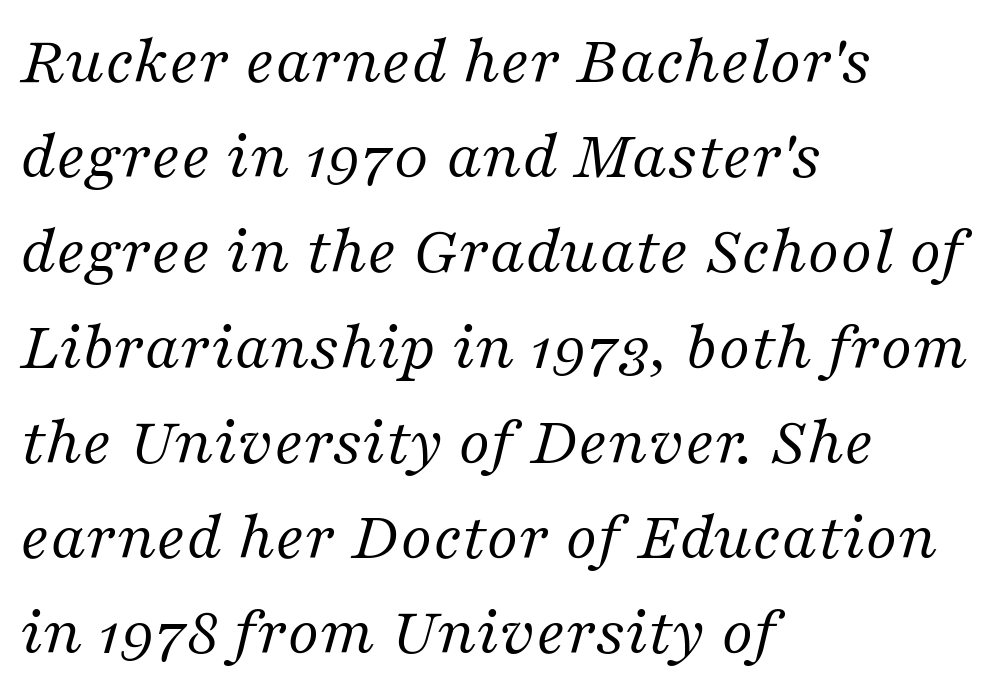
These lines stack with their left ends in a neat column. A typesetter would mark this as italic. Rule under the text: the space is simply empty. The gaps between neighbouring characters are ordinary and unremarkable. Font category for this specimen: serif.
